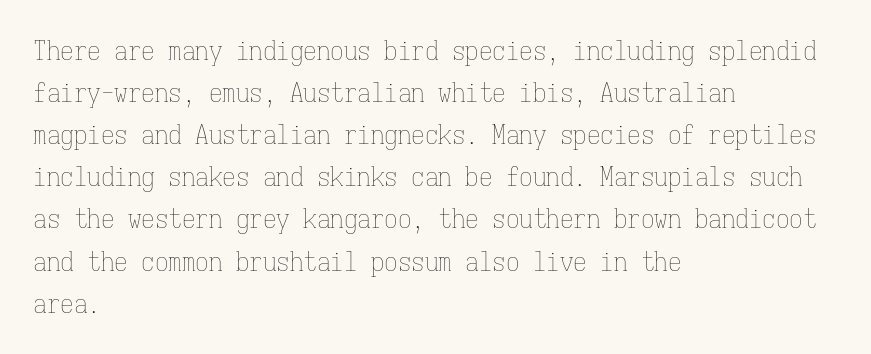
Q: Is the text bold? A: No.
Q: Is the text italic (slanted)? A: No, it is upright.
Q: Is the text underlined? A: No.
Q: How is the paragraph aligned? A: Left-aligned.
Q: Is the spacing between letters normal or unusually wide? A: Normal.
Q: Is the spacing between lines tight, normal or loose? A: Normal.
